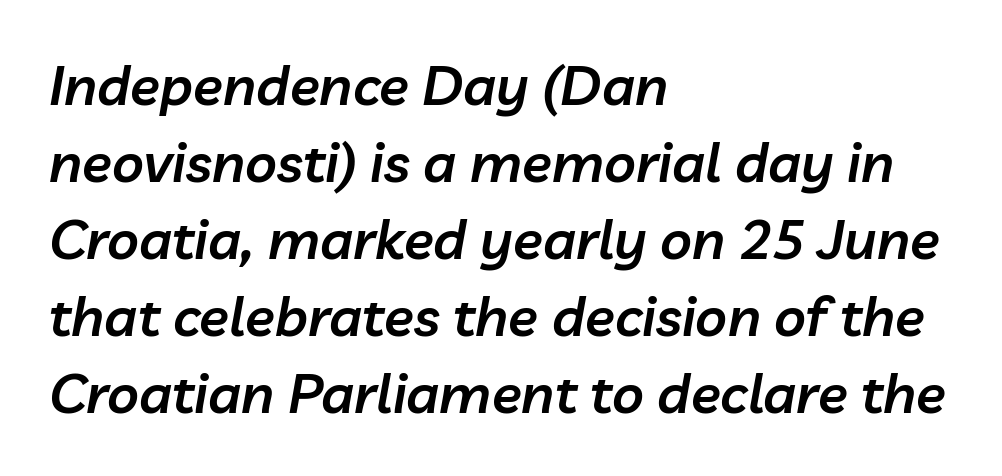
Q: Is the text bold? A: Semi-bold.
Q: Is the text italic (slanted)? A: Yes, it leans right by about 10 degrees.
Q: Is the text underlined? A: No.
Q: How is the paragraph aligned? A: Left-aligned.
Q: Is the spacing between letters normal or unusually wide? A: Normal.
Q: Is the spacing between lines tight, normal or loose? A: Normal.
Q: Width (condensed, normal, or wide)? A: Normal.
Q: Stroke contrast? A: Low.
Q: x-height? A: Medium.
Q: Monospaced? A: No.
